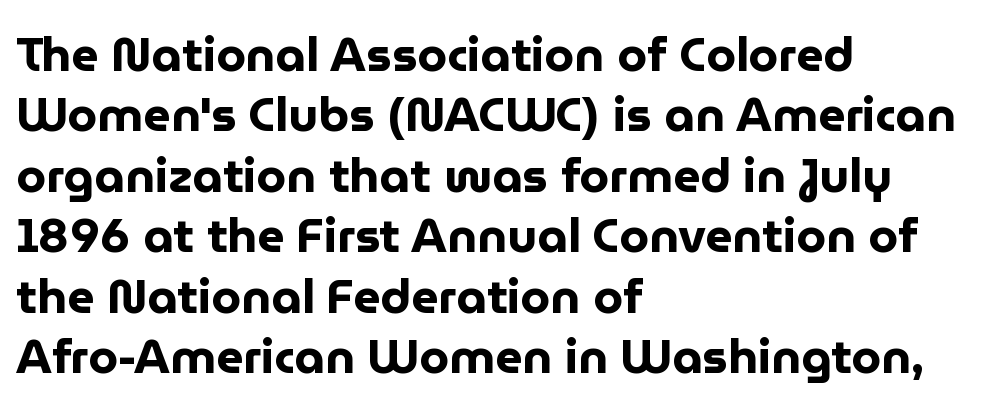
The image shows 48 px bold sans-serif type, upright; set left-aligned, normal line spacing (1.26x), normal letter spacing, not underlined; low stroke contrast and a medium x-height.
